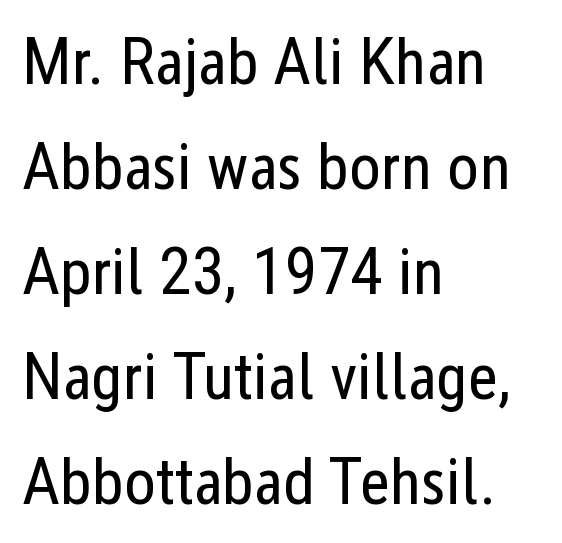
The image shows 66 px regular-weight, condensed sans-serif type, upright; set left-aligned, normal line spacing (1.59x), normal letter spacing, not underlined; low stroke contrast and a medium x-height.
